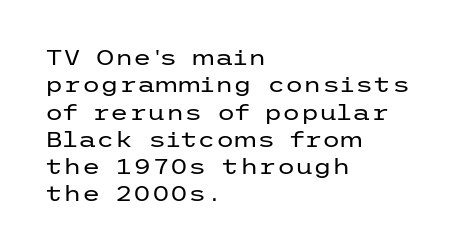
{"italic": "no", "bold": "no", "underline": "no", "align": "left", "line_spacing": "normal", "line_spacing_ratio": 1.3, "letter_spacing": "normal", "letter_spacing_em": 0.0, "glyph_px": 21}
